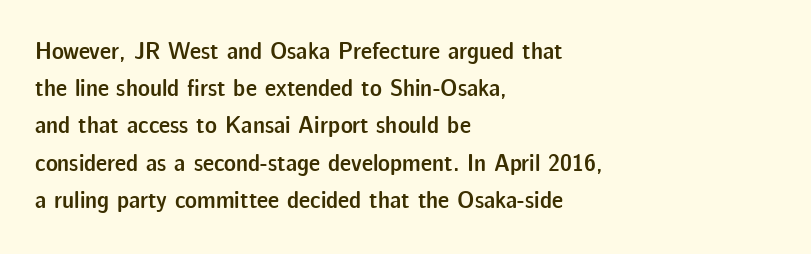
Normally led — the rows are evenly, conventionally spaced. Strokes here are thickened, but only to semibold level. Tracking value appears to be zero — textbook default spacing. A roman cut, with each character standing at attention. Teacher's note: observe the even left margin — that is flush-left alignment.
